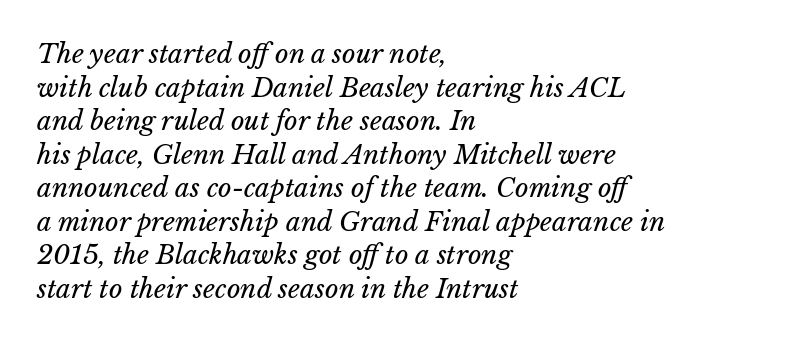
The image shows 26 px text type, italic (leaning right); set left-aligned, normal line spacing (1.29x), normal letter spacing, not underlined.
